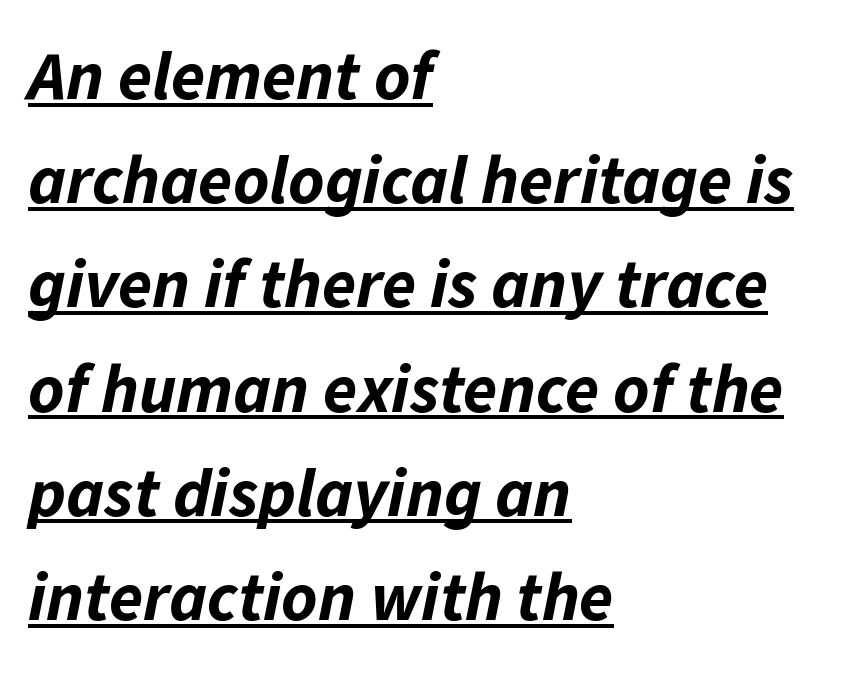
{"italic": "yes", "lean": "right", "slant_degrees": 11, "bold": "yes", "weight": "bold", "width": "normal", "stroke_contrast": "low", "x_height": "medium", "monospaced": "no", "underline": "yes", "align": "left", "line_spacing": "normal", "line_spacing_ratio": 1.51, "letter_spacing": "normal", "letter_spacing_em": 0.0, "glyph_px": 69}
